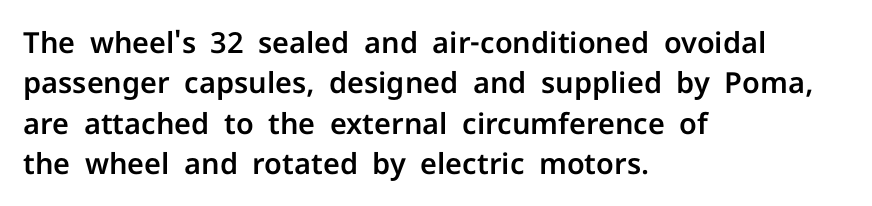
The image shows 29 px sans-serif type, upright; set left-aligned, normal line spacing (1.39x), normal letter spacing, not underlined; low stroke contrast and a medium x-height.
